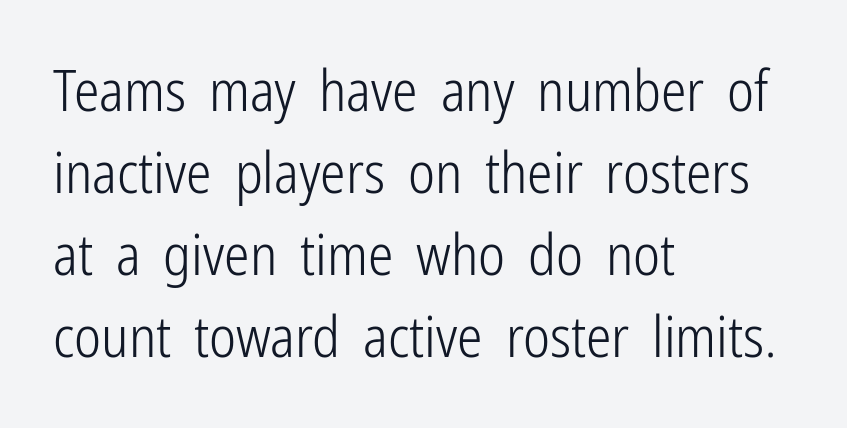
{"serif": "no", "italic": "no", "bold": "no", "weight": "light", "width": "condensed", "stroke_contrast": "low", "x_height": "medium", "monospaced": "no", "underline": "no", "align": "left", "line_spacing": "normal", "line_spacing_ratio": 1.44, "letter_spacing": "normal", "letter_spacing_em": 0.0, "glyph_px": 57}
